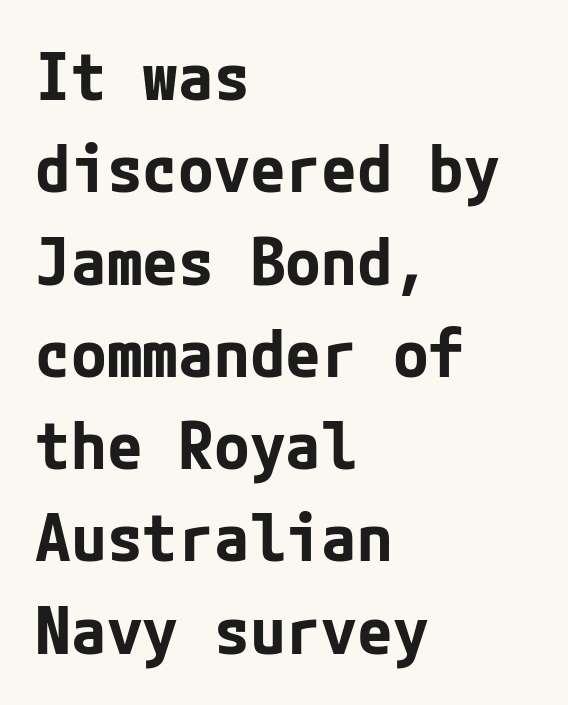
{"serif": "no", "italic": "no", "bold": "yes", "weight": "bold", "width": "normal", "stroke_contrast": "low", "x_height": "medium", "underline": "no", "align": "left", "line_spacing": "normal", "line_spacing_ratio": 1.42, "letter_spacing": "normal", "letter_spacing_em": 0.0, "glyph_px": 65}
